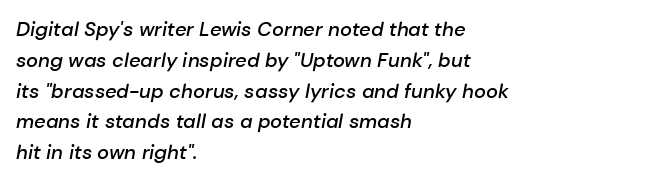
Regular leading. Nobody touched the tracking dial on this one. Caption: semibold face, moderately heavy strokes. The face used here has a pronounced slope to its letters. Left-aligned paragraph, ragged on the right. The zone under the glyphs is completely vacant.
